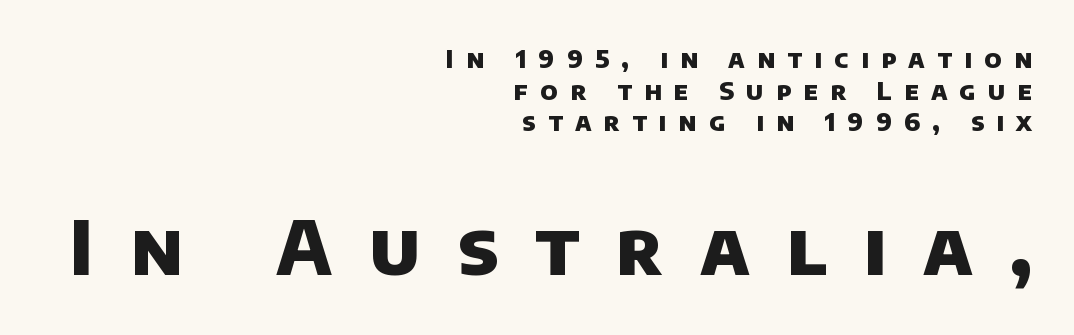
The image shows 75 px heavy sans-serif type; set right-aligned, normal line spacing (1.27x), unusually wide letter spacing (+0.49 em), not underlined; the second (bottom) block is 3.0x larger; low stroke contrast and a large x-height.
